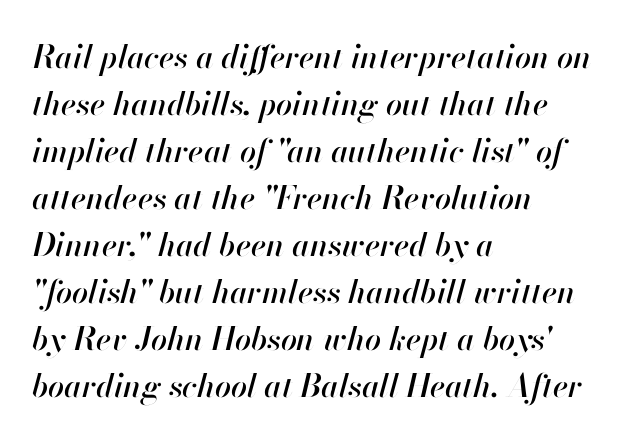
Q: Is the text italic (slanted)? A: Yes, it leans right by about 13 degrees.
Q: Is the text underlined? A: No.
Q: How is the paragraph aligned? A: Left-aligned.
Q: Is the spacing between letters normal or unusually wide? A: Normal.
Q: Is the spacing between lines tight, normal or loose? A: Normal.
Q: Width (condensed, normal, or wide)? A: Normal.
Q: Stroke contrast? A: High.
Q: x-height? A: Small.
Q: Monospaced? A: No.
